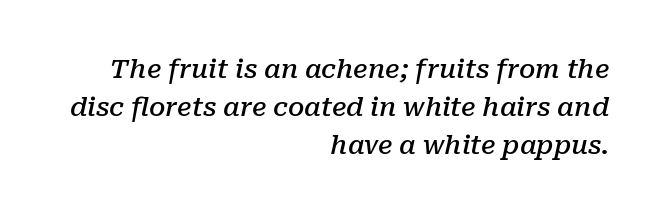
Q: Is the text bold? A: Semi-bold.
Q: Is the text italic (slanted)? A: Yes, it leans right by about 10 degrees.
Q: Is the text underlined? A: No.
Q: How is the paragraph aligned? A: Right-aligned.
Q: Is the spacing between letters normal or unusually wide? A: Normal.
Q: Is the spacing between lines tight, normal or loose? A: Normal.
